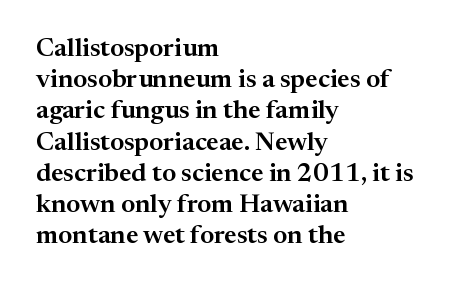
{"italic": "no", "underline": "no", "align": "left", "line_spacing_ratio": 1.2, "letter_spacing": "normal", "letter_spacing_em": 0.0, "glyph_px": 26}
